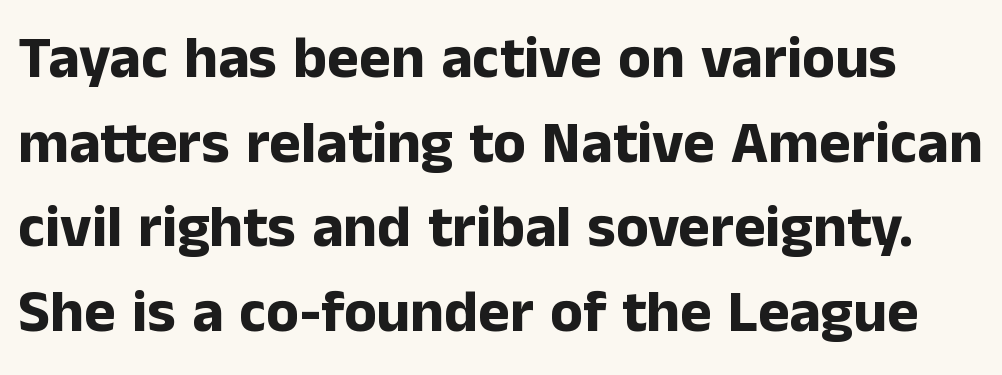
The image shows 60 px bold sans-serif type, upright; set normal line spacing (1.41x), normal letter spacing, not underlined; low stroke contrast and a medium x-height.
